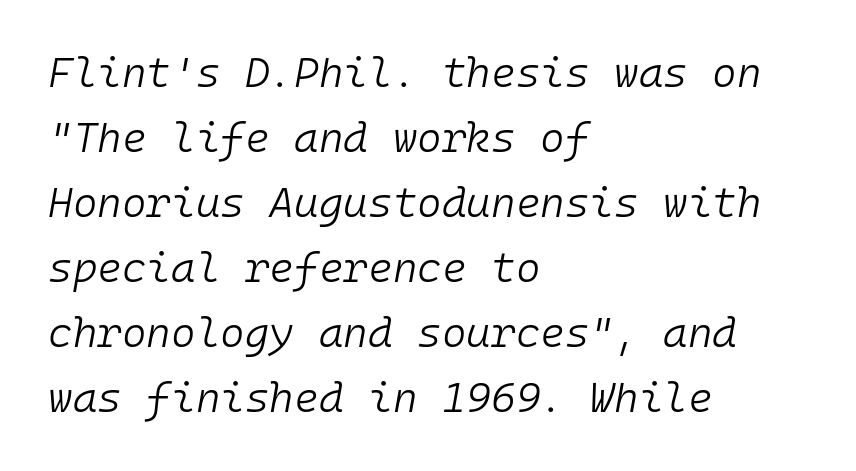
The passage is arranged the way most books set body copy — flush left. Looks like terminal output: every glyph gets an equal slot. This rendering features lettering with no underline. You could call the tracking neutral — neither tight nor loose. Students, observe: this is what conventionally led text looks like.
